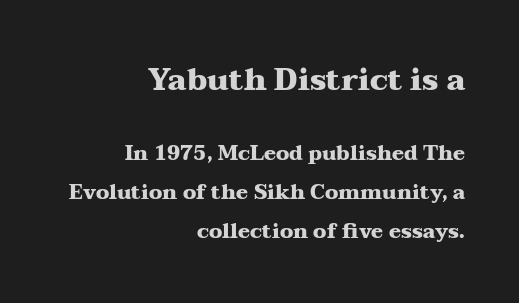
The image shows 30 px heavy, wide serif type, upright; set right-aligned, loose line spacing (1.94x), normal letter spacing, not underlined; the first (top) block is 1.5x larger; medium stroke contrast and a medium x-height.
